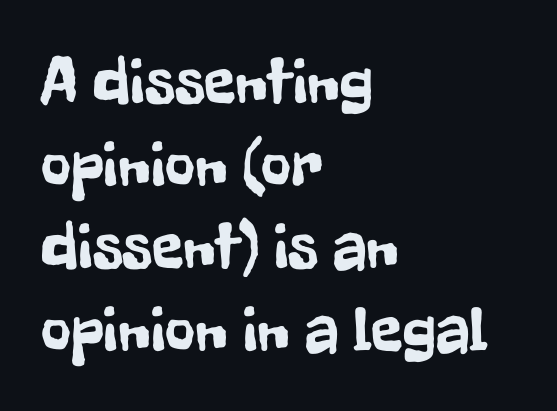
{"serif": "no", "italic": "no", "width": "condensed", "stroke_contrast": "low", "x_height": "medium", "monospaced": "no", "underline": "no", "align": "left", "line_spacing": "normal", "line_spacing_ratio": 1.27, "letter_spacing": "normal", "letter_spacing_em": 0.0, "glyph_px": 65}
